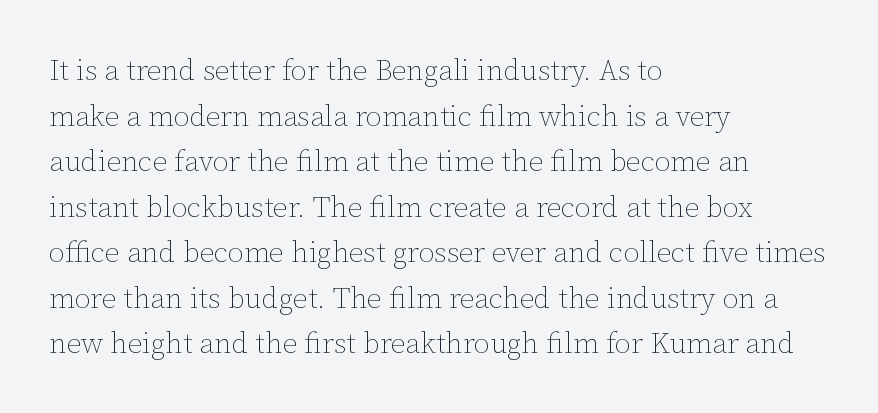
The image shows 29 px thin type, upright; set left-aligned, normal line spacing (1.57x), normal letter spacing, not underlined; low stroke contrast and a medium x-height.
